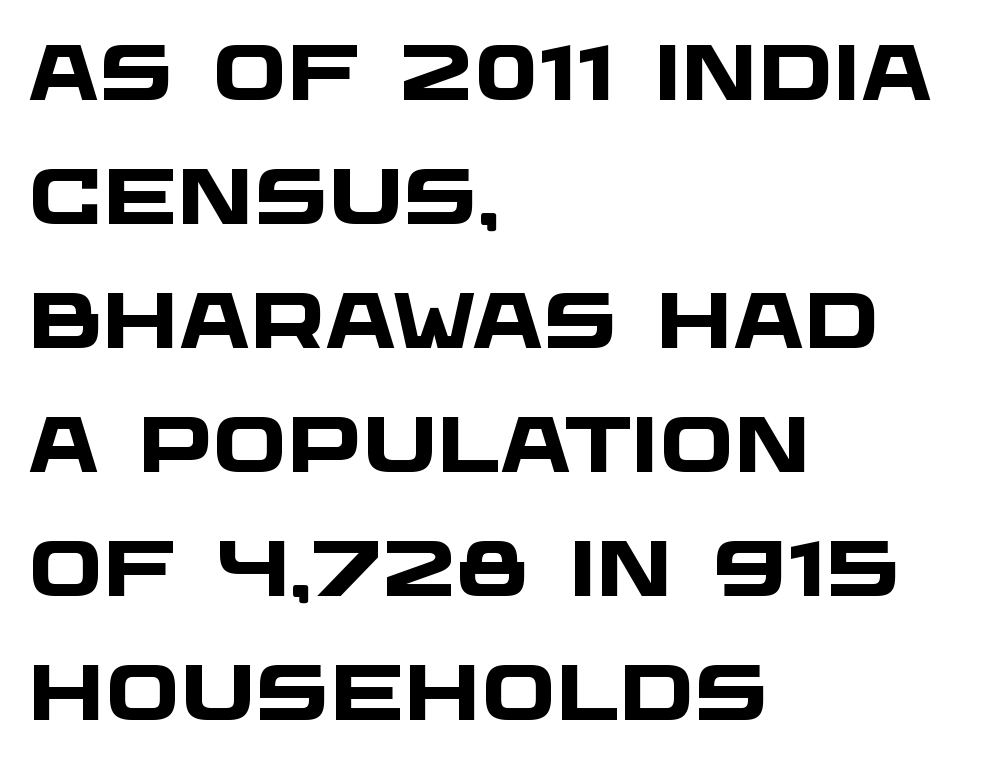
The image shows 79 px heavy, wide sans-serif type; set left-aligned, normal line spacing (1.57x), normal letter spacing, not underlined; low stroke contrast and a large x-height.
